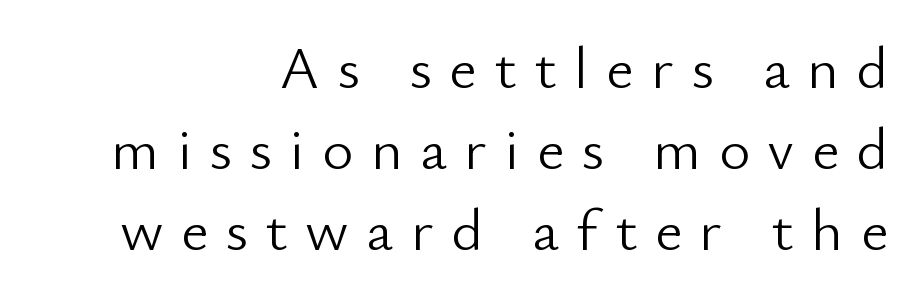
{"serif": "no", "italic": "no", "bold": "no", "weight": "light", "width": "normal", "stroke_contrast": "low", "x_height": "small", "monospaced": "no", "underline": "no", "align": "right", "line_spacing": "normal", "line_spacing_ratio": 1.35, "letter_spacing": "wide", "letter_spacing_em": 0.29, "glyph_px": 60}
